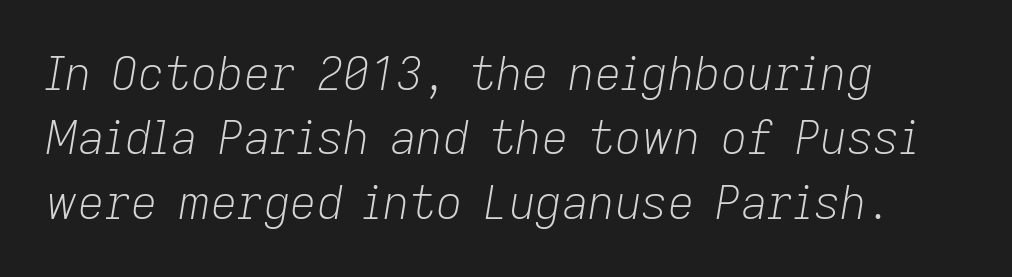
{"italic": "yes", "lean": "right", "slant_degrees": 9, "bold": "no", "weight": "light", "width": "normal", "stroke_contrast": "low", "x_height": "medium", "monospaced": "no", "underline": "no", "align": "left", "line_spacing": "normal", "line_spacing_ratio": 1.4, "letter_spacing": "normal", "letter_spacing_em": 0.0, "glyph_px": 46}
